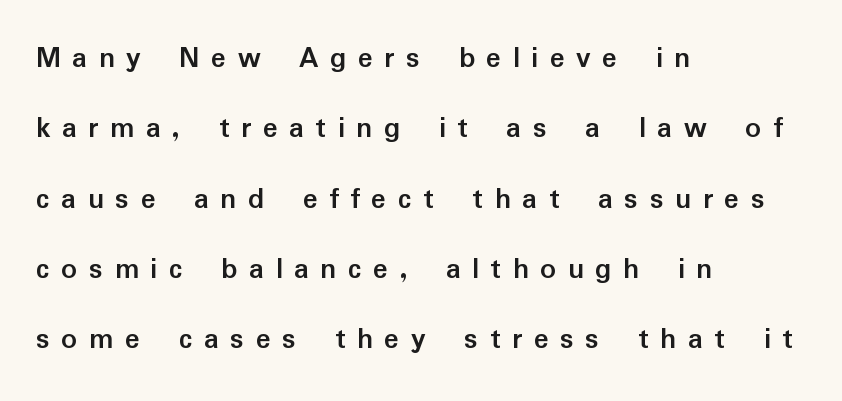
Q: Is the text bold? A: Yes.
Q: Is the text italic (slanted)? A: No, it is upright.
Q: Is the typeface a serif or a sans-serif typeface? A: Sans-serif.
Q: Is the text underlined? A: No.
Q: How is the paragraph aligned? A: Left-aligned.
Q: Is the spacing between letters normal or unusually wide? A: Unusually wide.
Q: Is the spacing between lines tight, normal or loose? A: Loose.
Q: Width (condensed, normal, or wide)? A: Normal.
Q: Stroke contrast? A: Low.
Q: x-height? A: Medium.
Q: Monospaced? A: No.
